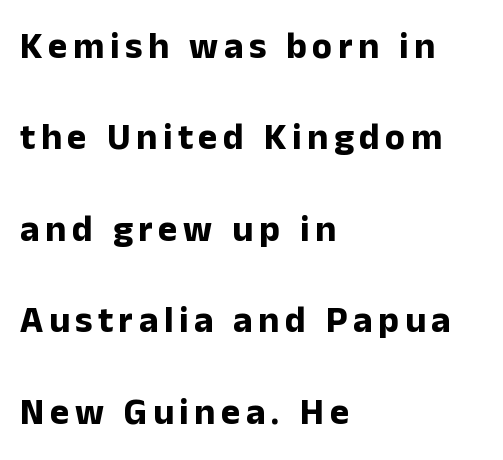
The image shows 37 px bold sans-serif type, upright; set left-aligned, loose line spacing (2.47x), not underlined; low stroke contrast and a medium x-height.
